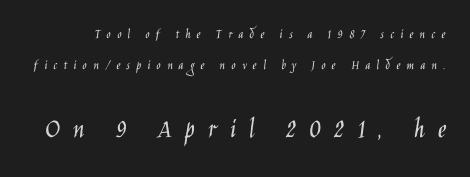
Honestly, the letter spacing is so wide it's the main thing you notice. The font is comparable to plain body text, perhaps lighter. Nothing sits at the stroke ends, so this counts as sans-serif. Decoration check: the copy has no underline.
